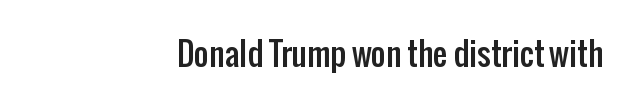
Q: Is the text italic (slanted)? A: No, it is upright.
Q: Is the typeface a serif or a sans-serif typeface? A: Sans-serif.
Q: Is the text underlined? A: No.
Q: How is the paragraph aligned? A: Right-aligned.
Q: Is the spacing between letters normal or unusually wide? A: Normal.
Q: Width (condensed, normal, or wide)? A: Condensed.
Q: Stroke contrast? A: Low.
Q: x-height? A: Medium.
Q: Monospaced? A: No.
